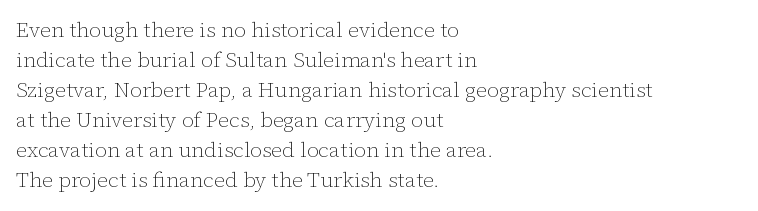
Q: Is the text bold? A: No.
Q: Is the text italic (slanted)? A: No, it is upright.
Q: Is the text underlined? A: No.
Q: How is the paragraph aligned? A: Left-aligned.
Q: Is the spacing between letters normal or unusually wide? A: Normal.
Q: Is the spacing between lines tight, normal or loose? A: Normal.
